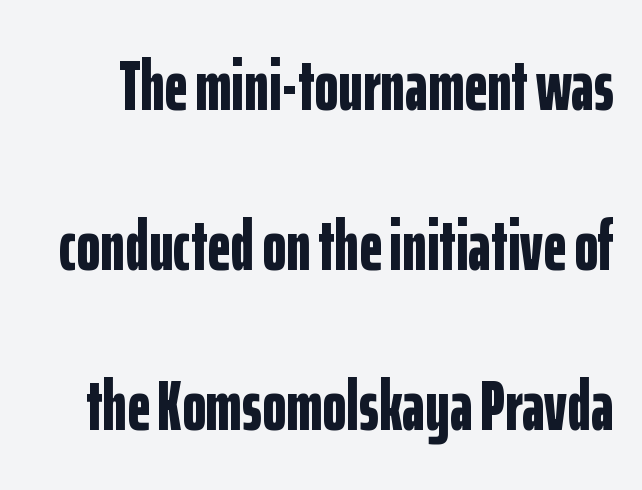
{"serif": "no", "italic": "no", "bold": "yes", "weight": "bold", "width": "condensed", "stroke_contrast": "low", "x_height": "medium", "monospaced": "no", "underline": "no", "line_spacing": "loose", "line_spacing_ratio": 2.22, "letter_spacing": "normal", "letter_spacing_em": 0.0, "glyph_px": 72}
